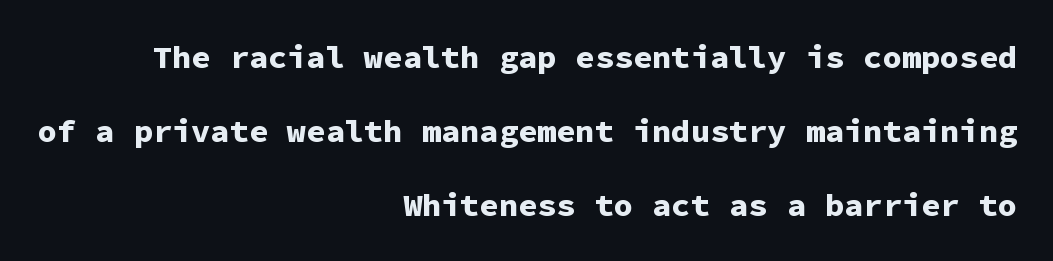
{"serif": "no", "italic": "no", "bold": "yes", "weight": "bold", "width": "normal", "stroke_contrast": "low", "x_height": "medium", "monospaced": "yes", "underline": "no", "align": "right", "line_spacing": "loose", "line_spacing_ratio": 2.31, "letter_spacing": "normal", "letter_spacing_em": 0.0, "glyph_px": 32}
